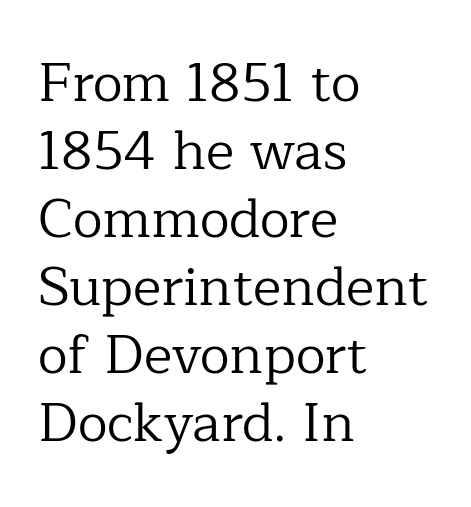
The image shows 54 px regular-weight serif type, upright; set left-aligned, normal line spacing (1.26x), normal letter spacing, not underlined; low stroke contrast and a medium x-height.
